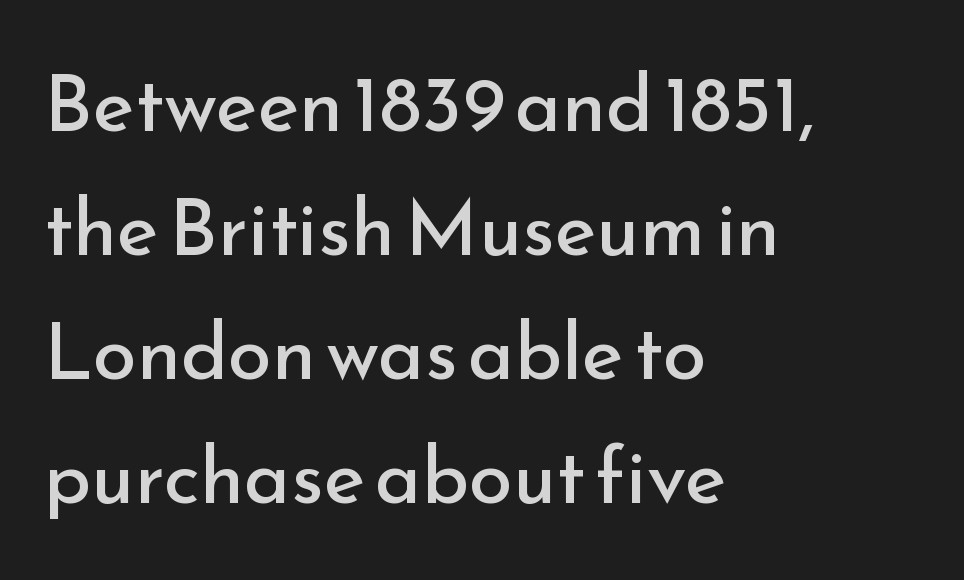
The image shows 79 px regular-weight sans-serif type, upright; set left-aligned, normal line spacing (1.57x), normal letter spacing, not underlined; low stroke contrast and a small x-height.
